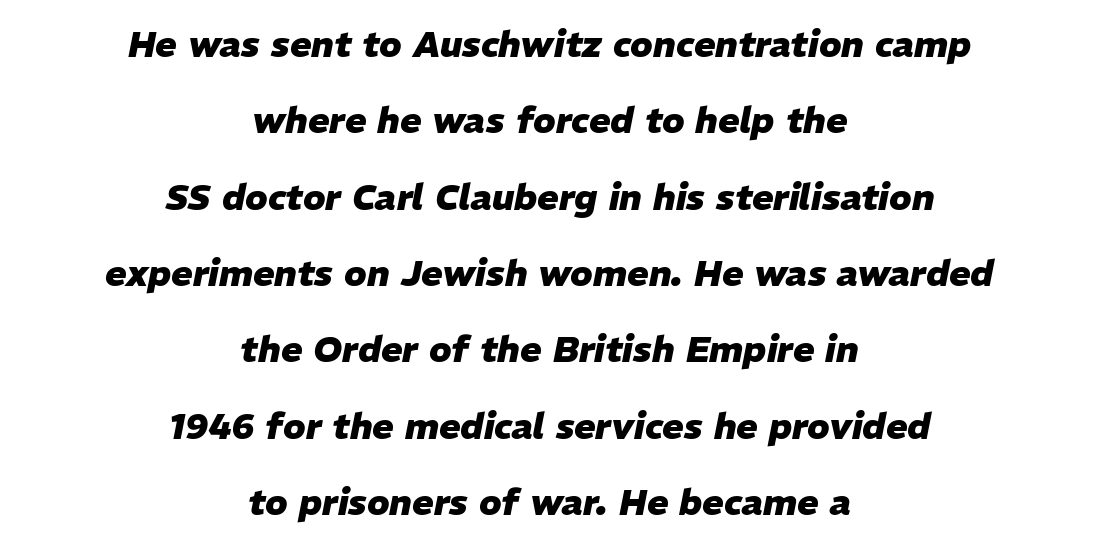
Q: Is the text bold? A: Yes.
Q: Is the text italic (slanted)? A: Yes, it leans right by about 11 degrees.
Q: Is the text underlined? A: No.
Q: How is the paragraph aligned? A: Centered.
Q: Is the spacing between letters normal or unusually wide? A: Normal.
Q: Is the spacing between lines tight, normal or loose? A: Loose.
Q: Width (condensed, normal, or wide)? A: Normal.
Q: Stroke contrast? A: Low.
Q: x-height? A: Medium.
Q: Monospaced? A: No.
